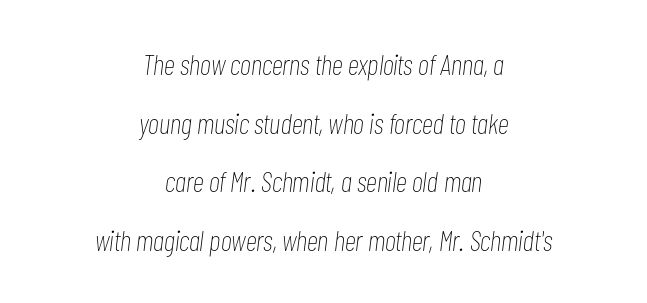
These lines stack symmetrically, like a column narrowing and widening about its center. Do the characters align in a grid? No, the font is proportional. These lines keep a tight, regular rhythm from letter to letter. Yep, that's italic — everything's leaning. Counters stay open thanks to moderate or lighter strokes.
